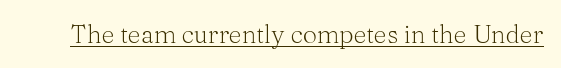
The letterforms sit at book weight or below. Posture: upright roman. Here the glyphs are tracked normally, forming tight word shapes. The words here are underlined.
